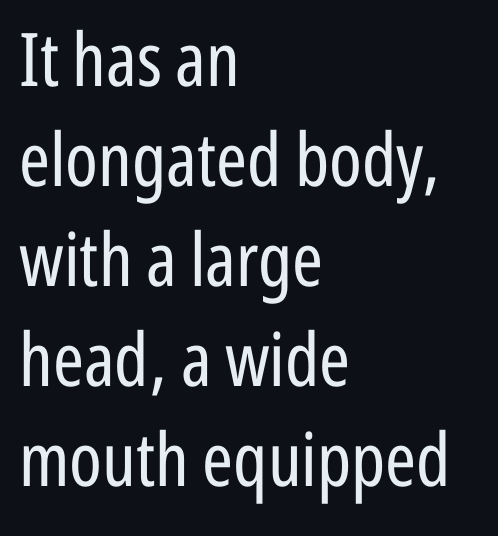
Q: Is the text bold? A: No.
Q: Is the text italic (slanted)? A: No, it is upright.
Q: Is the typeface a serif or a sans-serif typeface? A: Sans-serif.
Q: Is the text underlined? A: No.
Q: How is the paragraph aligned? A: Left-aligned.
Q: Is the spacing between letters normal or unusually wide? A: Normal.
Q: Is the spacing between lines tight, normal or loose? A: Normal.
Q: Width (condensed, normal, or wide)? A: Condensed.
Q: Stroke contrast? A: Low.
Q: x-height? A: Medium.
Q: Monospaced? A: No.
